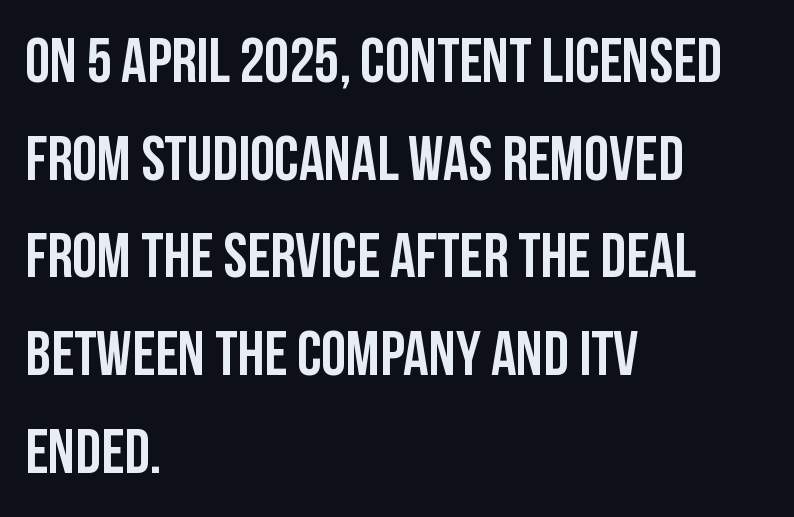
The image shows 63 px condensed sans-serif type, upright; set left-aligned, normal line spacing (1.55x), normal letter spacing, not underlined; low stroke contrast and a large x-height.
